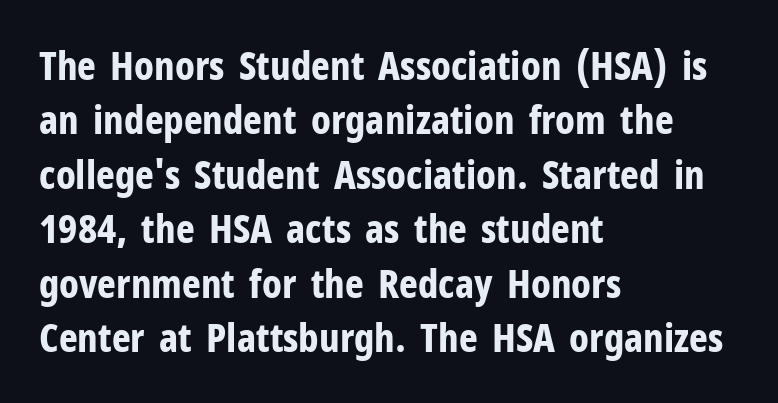
{"serif": "no", "italic": "no", "bold": "yes", "weight": "bold", "width": "condensed", "stroke_contrast": "low", "x_height": "medium", "monospaced": "no", "underline": "no", "align": "left", "line_spacing": "normal", "line_spacing_ratio": 1.36, "letter_spacing": "normal", "letter_spacing_em": 0.0, "glyph_px": 40}
